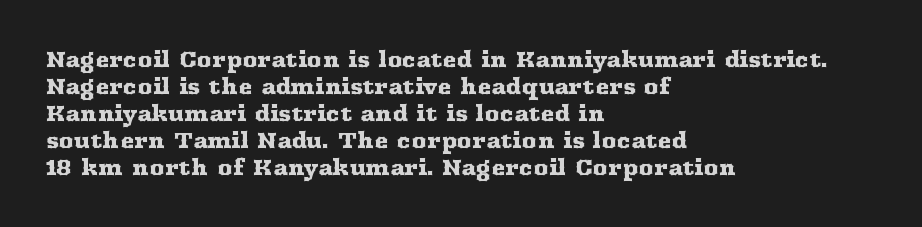
Q: Is the text italic (slanted)? A: No, it is upright.
Q: Is the text underlined? A: No.
Q: How is the paragraph aligned? A: Left-aligned.
Q: Is the spacing between letters normal or unusually wide? A: Normal.
Q: Is the spacing between lines tight, normal or loose? A: Normal.
